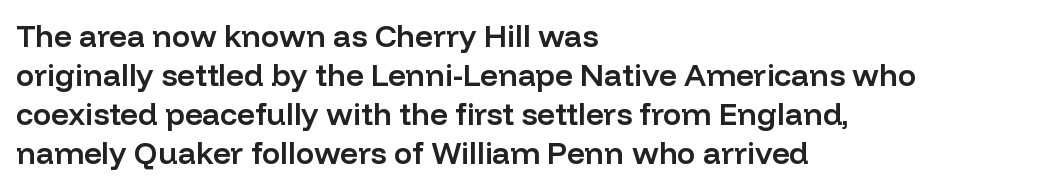
The image shows 31 px semibold sans-serif type, upright; set left-aligned, normal line spacing (1.26x), normal letter spacing, not underlined; low stroke contrast and a medium x-height.
